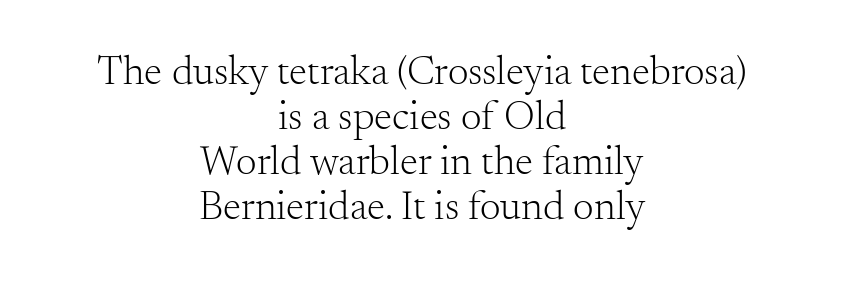
{"serif": "yes", "italic": "no", "bold": "no", "weight": "light", "width": "normal", "stroke_contrast": "medium", "x_height": "small", "monospaced": "no", "underline": "no", "align": "center", "line_spacing": "tight", "line_spacing_ratio": 1.1, "letter_spacing": "normal", "letter_spacing_em": 0.0, "glyph_px": 41}
